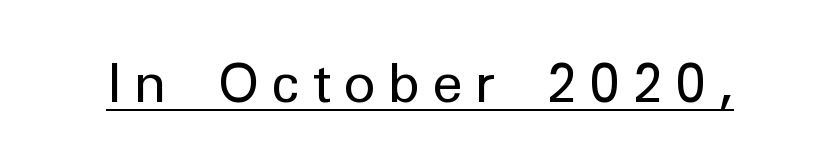
Stroke terminals: plain, sans-serif. Unlike italic type, these characters show no tilt at all. Honestly, the letter spacing is so wide it's the main thing you notice. Does a line run under the words? Yes, clearly. Heft: none added — not bold. Proportional: the letters do not fall into vertical columns.
